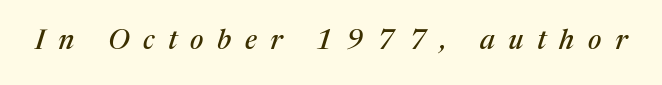
Q: Is the text italic (slanted)? A: Yes, it leans right by about 17 degrees.
Q: Is the typeface a serif or a sans-serif typeface? A: Serif.
Q: Is the text underlined? A: No.
Q: Is the spacing between letters normal or unusually wide? A: Unusually wide.
Q: Width (condensed, normal, or wide)? A: Normal.
Q: Stroke contrast? A: Medium.
Q: x-height? A: Medium.
Q: Monospaced? A: No.
